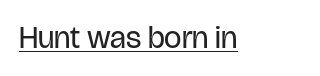
Q: Is the text bold? A: No.
Q: Is the text italic (slanted)? A: No, it is upright.
Q: Is the typeface a serif or a sans-serif typeface? A: Sans-serif.
Q: Is the text underlined? A: Yes.
Q: Is the spacing between letters normal or unusually wide? A: Normal.
Q: Width (condensed, normal, or wide)? A: Condensed.
Q: Stroke contrast? A: Low.
Q: x-height? A: Large.
Q: Monospaced? A: No.
